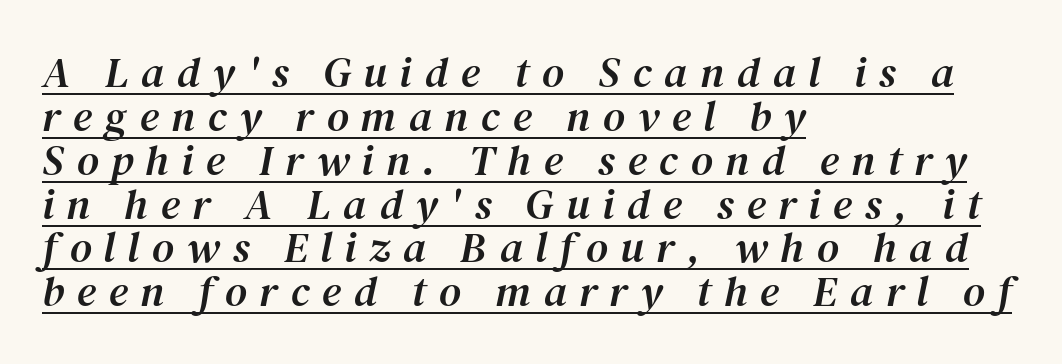
Q: Is the text italic (slanted)? A: Yes, it leans right by about 12 degrees.
Q: Is the typeface a serif or a sans-serif typeface? A: Serif.
Q: Is the text underlined? A: Yes.
Q: How is the paragraph aligned? A: Left-aligned.
Q: Is the spacing between letters normal or unusually wide? A: Unusually wide.
Q: Is the spacing between lines tight, normal or loose? A: Tight.
Q: Width (condensed, normal, or wide)? A: Normal.
Q: Stroke contrast? A: Medium.
Q: x-height? A: Medium.
Q: Monospaced? A: No.
